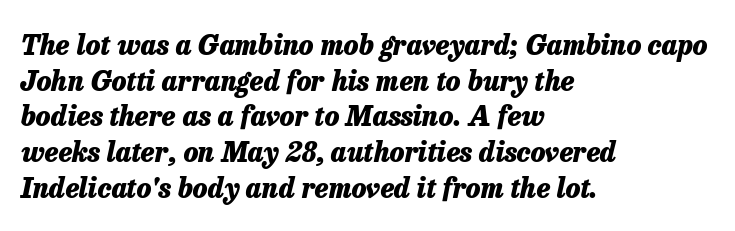
The image shows 27 px bold type, italic (leaning right); set left-aligned, normal line spacing (1.32x), normal letter spacing, not underlined.
